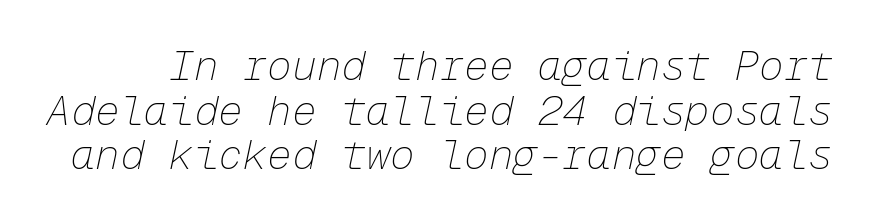
Q: Is the text bold? A: No.
Q: Is the text italic (slanted)? A: Yes, it leans right by about 12 degrees.
Q: Is the text underlined? A: No.
Q: Is the spacing between letters normal or unusually wide? A: Normal.
Q: Is the spacing between lines tight, normal or loose? A: Tight.
Q: Width (condensed, normal, or wide)? A: Normal.
Q: Stroke contrast? A: Low.
Q: x-height? A: Medium.
Q: Monospaced? A: Yes.
